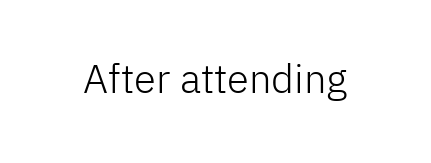
Do the characters align in a grid? No, the font is proportional. The letterforms sit shoulder to shoulder at normal distance. The typeface chosen for these lines omits serifs. Check the space under the baseline: it is left empty. Vertical stems look standard width or narrower in stroke. Designer's note — italics off, roman on.
